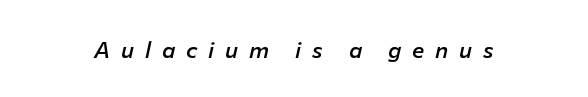
Q: Is the text bold? A: Semi-bold.
Q: Is the text italic (slanted)? A: Yes, it leans right by about 12 degrees.
Q: Is the text underlined? A: No.
Q: Is the spacing between letters normal or unusually wide? A: Unusually wide.
